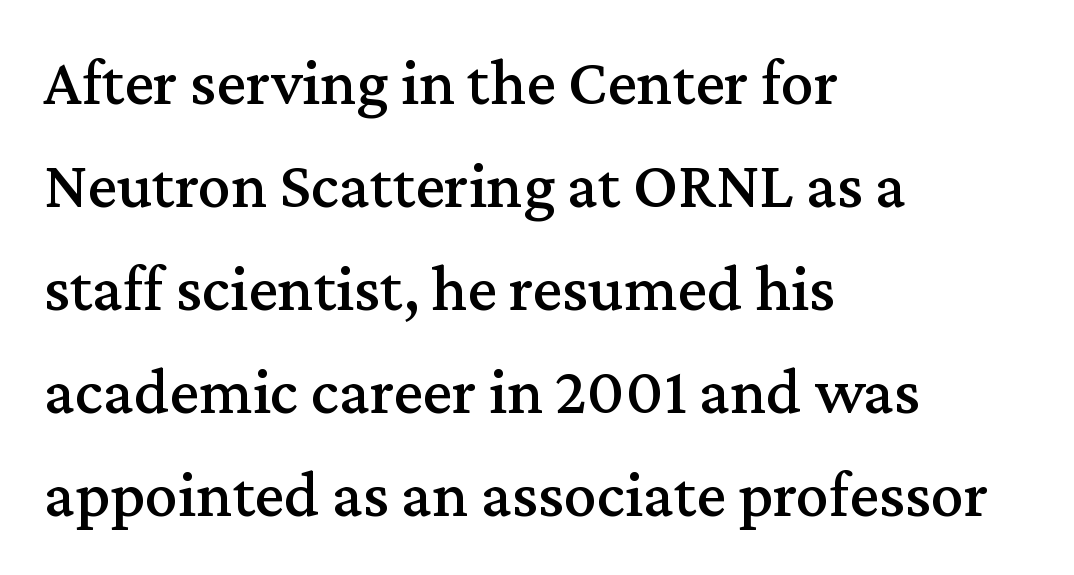
Q: Is the text italic (slanted)? A: No, it is upright.
Q: Is the typeface a serif or a sans-serif typeface? A: Serif.
Q: Is the text underlined? A: No.
Q: How is the paragraph aligned? A: Left-aligned.
Q: Is the spacing between letters normal or unusually wide? A: Normal.
Q: Is the spacing between lines tight, normal or loose? A: Normal.
Q: Width (condensed, normal, or wide)? A: Normal.
Q: Stroke contrast? A: Medium.
Q: x-height? A: Medium.
Q: Monospaced? A: No.
